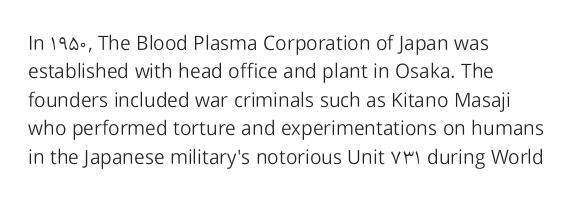
Q: Is the text bold? A: No.
Q: Is the text italic (slanted)? A: No, it is upright.
Q: Is the text underlined? A: No.
Q: How is the paragraph aligned? A: Left-aligned.
Q: Is the spacing between letters normal or unusually wide? A: Normal.
Q: Is the spacing between lines tight, normal or loose? A: Normal.
